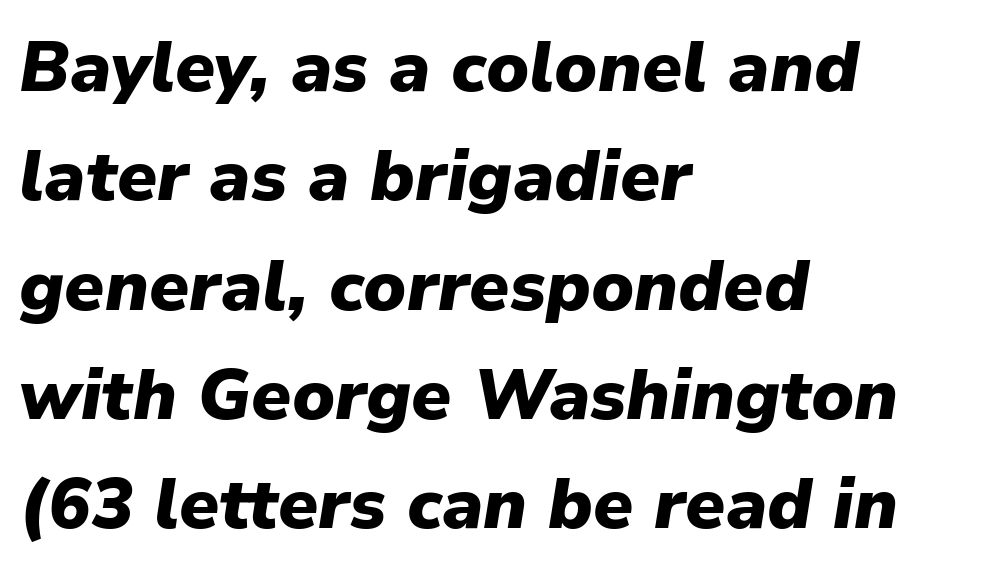
{"italic": "yes", "lean": "right", "slant_degrees": 9, "bold": "yes", "weight": "heavy", "width": "normal", "stroke_contrast": "low", "x_height": "medium", "monospaced": "no", "underline": "no", "align": "left", "line_spacing": "normal", "line_spacing_ratio": 1.54, "letter_spacing": "normal", "letter_spacing_em": 0.0, "glyph_px": 71}
